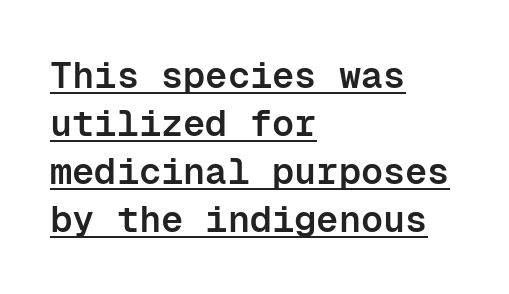
{"serif": "no", "italic": "no", "bold": "semi", "weight": "semibold", "width": "normal", "stroke_contrast": "low", "x_height": "medium", "monospaced": "yes", "underline": "yes", "align": "left", "line_spacing": "normal", "line_spacing_ratio": 1.3, "letter_spacing": "normal", "letter_spacing_em": 0.0, "glyph_px": 37}
